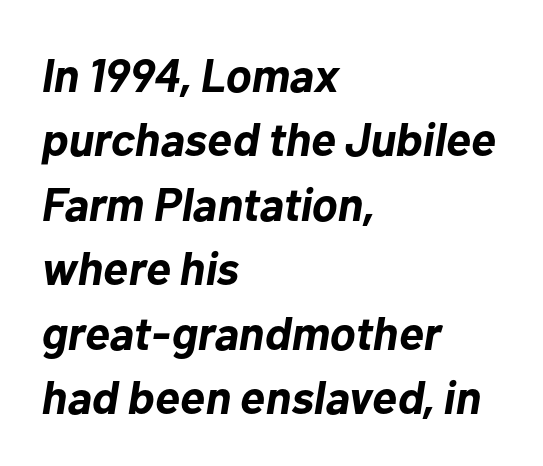
Q: Is the text bold? A: Yes.
Q: Is the text italic (slanted)? A: Yes, it leans right by about 10 degrees.
Q: Is the text underlined? A: No.
Q: How is the paragraph aligned? A: Left-aligned.
Q: Is the spacing between letters normal or unusually wide? A: Normal.
Q: Is the spacing between lines tight, normal or loose? A: Normal.
Q: Width (condensed, normal, or wide)? A: Normal.
Q: Stroke contrast? A: Low.
Q: x-height? A: Medium.
Q: Monospaced? A: No.
